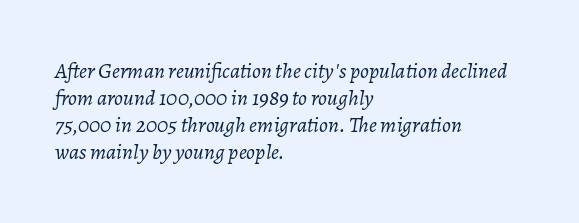
No word sits above an underline. This sample is left-justified, so line endings fall wherever the words run out. A typesetter would call this zero additional tracking. This reads as an unemphasized weight, regular at the heaviest.
